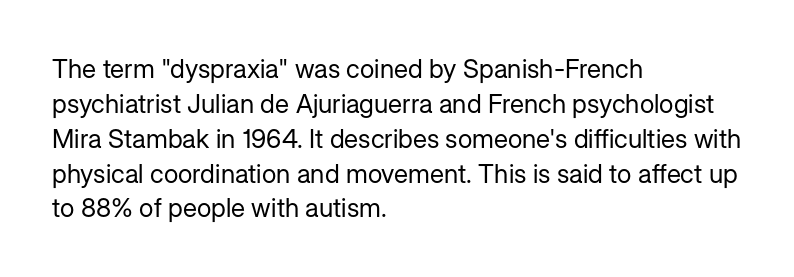
The strip under each line holds only bare page. Short note: letters normally spaced. The axis of the letterforms is exactly vertical. Line spacing here is normal. The rendering anchors every line to the left-hand side.
